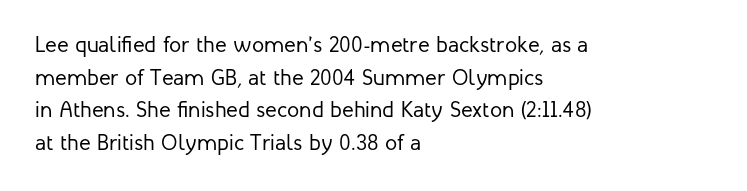
The image shows 22 px text type, upright; set left-aligned, normal line spacing (1.48x), normal letter spacing, not underlined.
